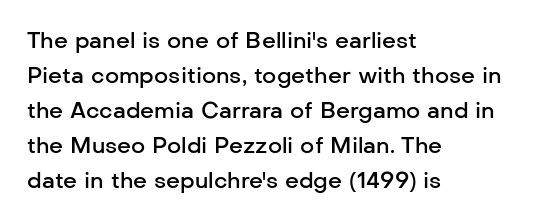
The image shows 22 px text type, upright; set left-aligned, normal line spacing (1.59x), normal letter spacing, not underlined.
